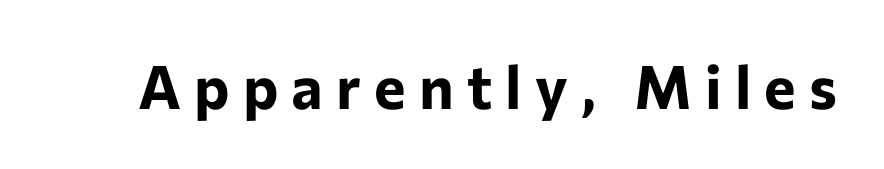
Descenders hang freely into open space. These lines have a slow, spaced-out rhythm from letter to letter. The font is running at its bold setting. Posture: vertical. Looks like regular typesetting: each glyph gets only the width it needs.
